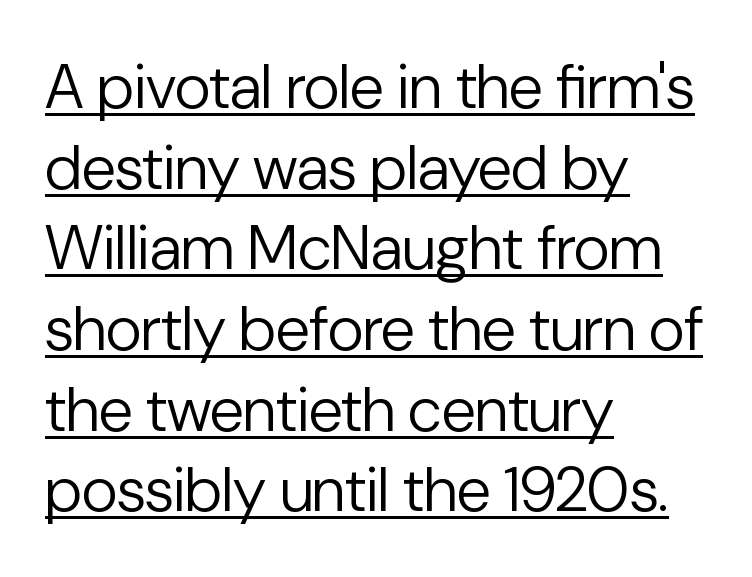
{"serif": "no", "italic": "no", "bold": "no", "weight": "regular", "width": "normal", "stroke_contrast": "low", "x_height": "medium", "monospaced": "no", "underline": "yes", "align": "left", "line_spacing": "normal", "line_spacing_ratio": 1.28, "letter_spacing": "normal", "letter_spacing_em": 0.0, "glyph_px": 63}
